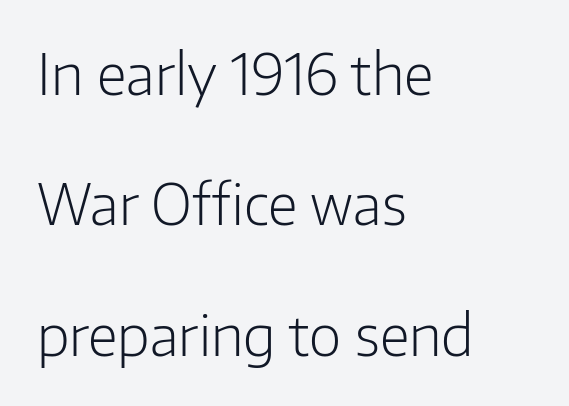
Ascenders rise straight up at ninety degrees. A typesetter would call this proportional, since set widths differ per character. Stem width sits at or under what a default text font uses. The text block is weighted toward the left margin, trailing off unevenly rightward. Is this a sans? Yes — the strokes have no serifs.
